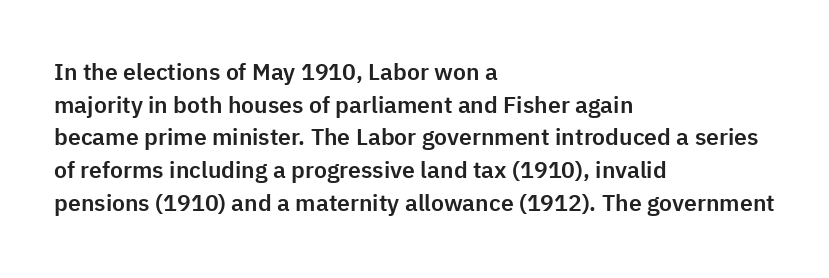
Q: Is the text italic (slanted)? A: No, it is upright.
Q: Is the text underlined? A: No.
Q: How is the paragraph aligned? A: Left-aligned.
Q: Is the spacing between letters normal or unusually wide? A: Normal.
Q: Is the spacing between lines tight, normal or loose? A: Normal.
